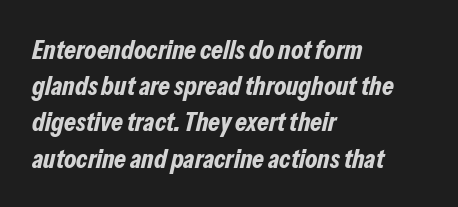
Q: Is the text bold? A: Yes.
Q: Is the text italic (slanted)? A: Yes, it leans right by about 13 degrees.
Q: Is the text underlined? A: No.
Q: How is the paragraph aligned? A: Left-aligned.
Q: Is the spacing between letters normal or unusually wide? A: Normal.
Q: Is the spacing between lines tight, normal or loose? A: Normal.
